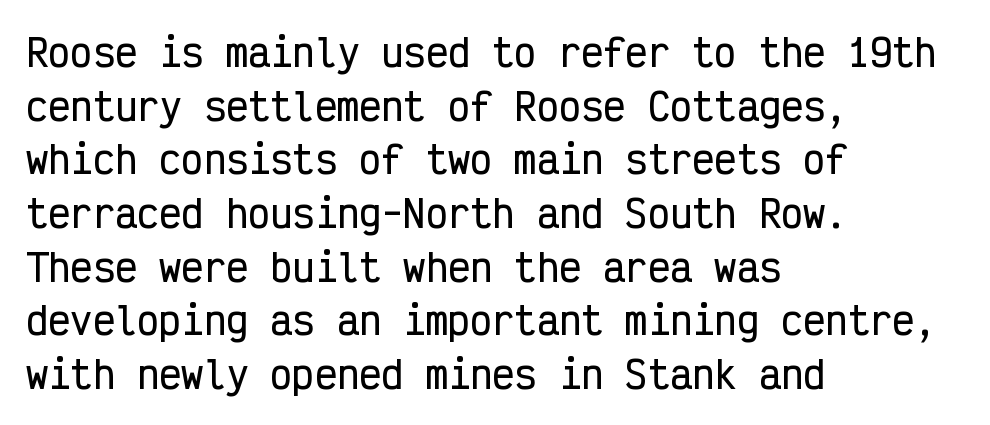
Q: Is the text italic (slanted)? A: No, it is upright.
Q: Is the typeface a serif or a sans-serif typeface? A: Sans-serif.
Q: Is the text underlined? A: No.
Q: How is the paragraph aligned? A: Left-aligned.
Q: Is the spacing between letters normal or unusually wide? A: Normal.
Q: Is the spacing between lines tight, normal or loose? A: Normal.
Q: Width (condensed, normal, or wide)? A: Condensed.
Q: Stroke contrast? A: Low.
Q: x-height? A: Medium.
Q: Monospaced? A: Yes.
